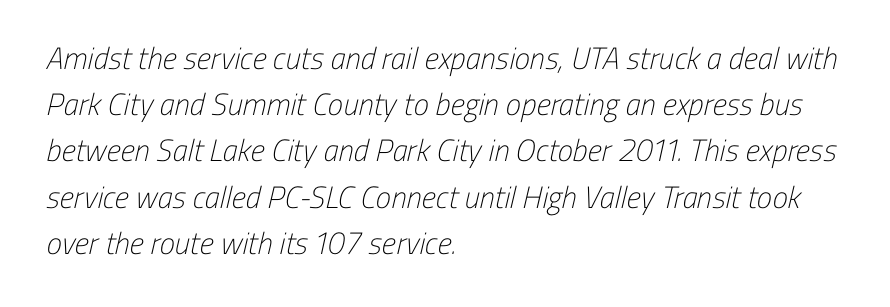
Q: Is the text bold? A: No.
Q: Is the typeface a serif or a sans-serif typeface? A: Sans-serif.
Q: Is the text underlined? A: No.
Q: How is the paragraph aligned? A: Left-aligned.
Q: Is the spacing between letters normal or unusually wide? A: Normal.
Q: Is the spacing between lines tight, normal or loose? A: Normal.
Q: Width (condensed, normal, or wide)? A: Condensed.
Q: Stroke contrast? A: Low.
Q: x-height? A: Medium.
Q: Monospaced? A: No.
